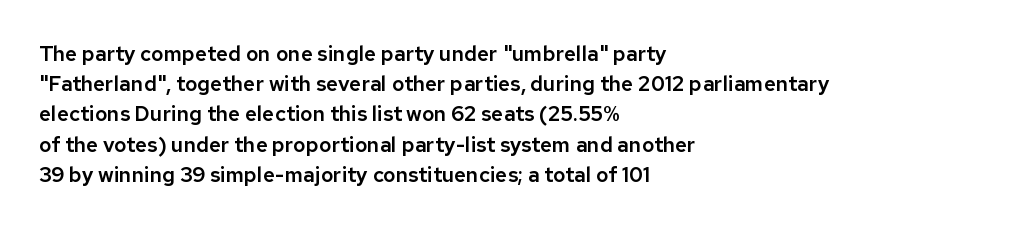
{"italic": "no", "underline": "no", "align": "left", "line_spacing": "normal", "line_spacing_ratio": 1.44, "letter_spacing": "normal", "letter_spacing_em": 0.0, "glyph_px": 21}
